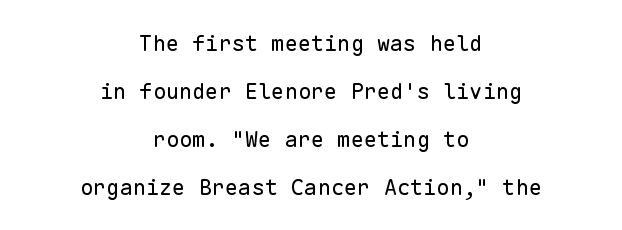
{"italic": "no", "bold": "no", "underline": "no", "align": "center", "line_spacing": "loose", "line_spacing_ratio": 2.18, "letter_spacing": "normal", "letter_spacing_em": 0.0, "glyph_px": 22}
